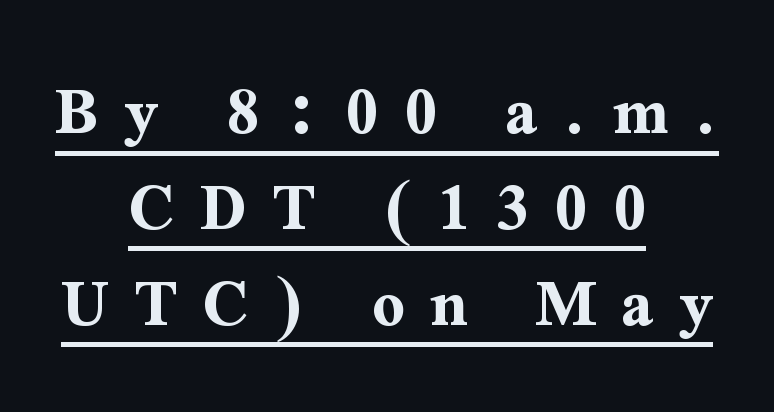
Q: Is the text bold? A: Yes.
Q: Is the text italic (slanted)? A: No, it is upright.
Q: Is the typeface a serif or a sans-serif typeface? A: Serif.
Q: Is the text underlined? A: Yes.
Q: How is the paragraph aligned? A: Centered.
Q: Is the spacing between letters normal or unusually wide? A: Unusually wide.
Q: Is the spacing between lines tight, normal or loose? A: Normal.
Q: Width (condensed, normal, or wide)? A: Normal.
Q: Stroke contrast? A: Medium.
Q: x-height? A: Medium.
Q: Monospaced? A: No.
